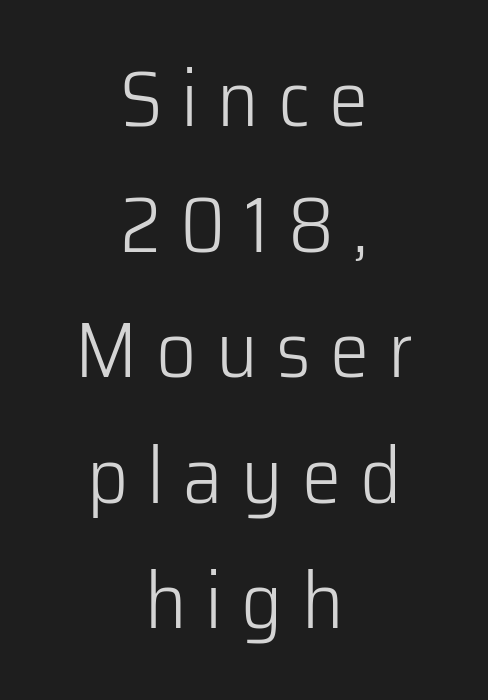
The image shows 79 px light sans-serif type, upright; set centered, normal line spacing (1.59x), unusually wide letter spacing (+0.24 em), not underlined; low stroke contrast and a medium x-height.
